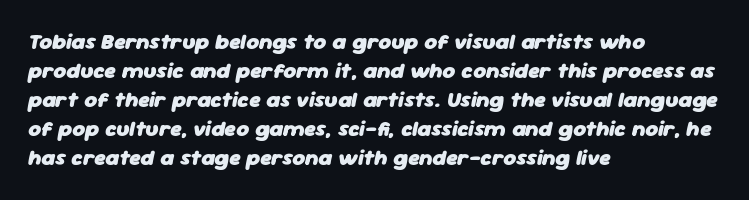
The image shows 22 px bold type, italic (leaning right); set left-aligned, normal line spacing (1.32x), normal letter spacing, not underlined.
